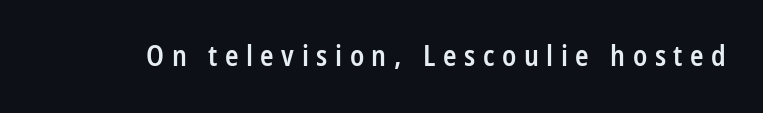
Q: Is the text bold? A: Semi-bold.
Q: Is the text italic (slanted)? A: No, it is upright.
Q: Is the typeface a serif or a sans-serif typeface? A: Sans-serif.
Q: Is the text underlined? A: No.
Q: Is the spacing between letters normal or unusually wide? A: Unusually wide.
Q: Width (condensed, normal, or wide)? A: Condensed.
Q: Stroke contrast? A: Low.
Q: x-height? A: Medium.
Q: Monospaced? A: No.
